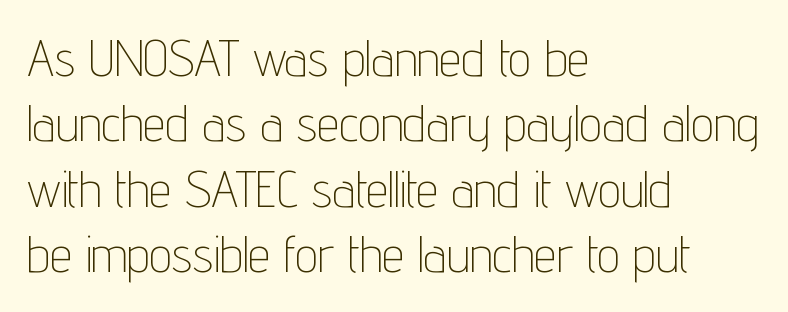
Q: Is the text bold? A: No.
Q: Is the text italic (slanted)? A: No, it is upright.
Q: Is the typeface a serif or a sans-serif typeface? A: Sans-serif.
Q: Is the text underlined? A: No.
Q: How is the paragraph aligned? A: Left-aligned.
Q: Is the spacing between letters normal or unusually wide? A: Normal.
Q: Is the spacing between lines tight, normal or loose? A: Normal.
Q: Width (condensed, normal, or wide)? A: Condensed.
Q: Stroke contrast? A: Low.
Q: x-height? A: Medium.
Q: Monospaced? A: No.
